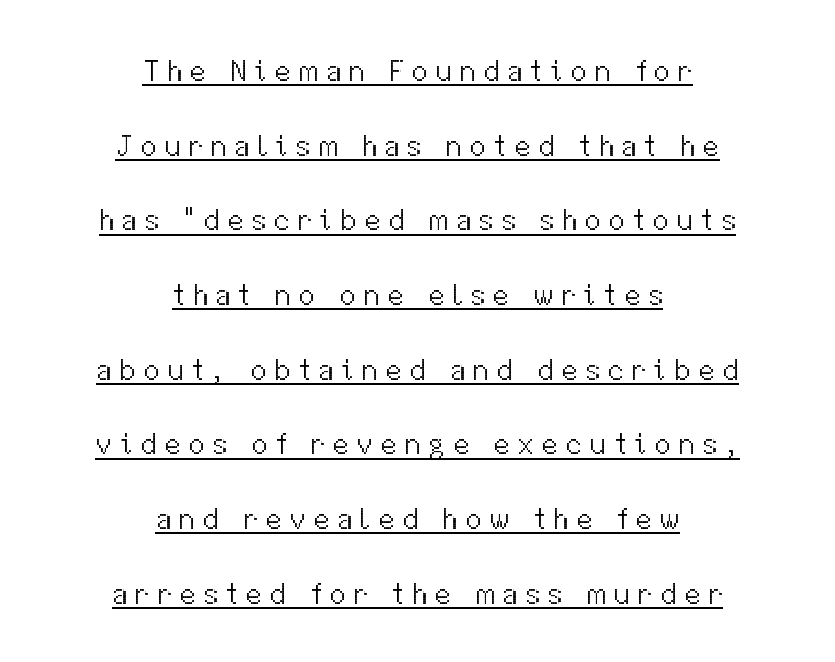
The image shows 30 px light sans-serif type, upright; set centered, loose line spacing (2.49x), unusually wide letter spacing (+0.24 em), underlined; medium stroke contrast and a medium x-height.
